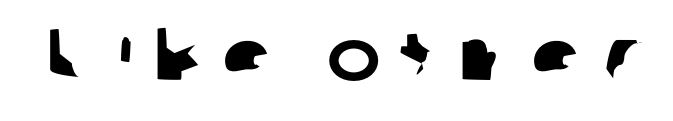
The image shows 72 px sans-serif type; set unusually wide letter spacing (+0.31 em), not underlined; low stroke contrast and a medium x-height.
